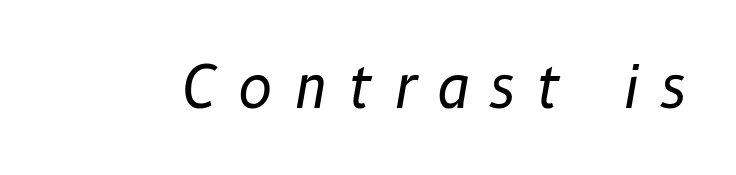
The image shows 58 px regular-weight type, italic (leaning right); set unusually wide letter spacing (+0.36 em), not underlined; low stroke contrast and a medium x-height.
